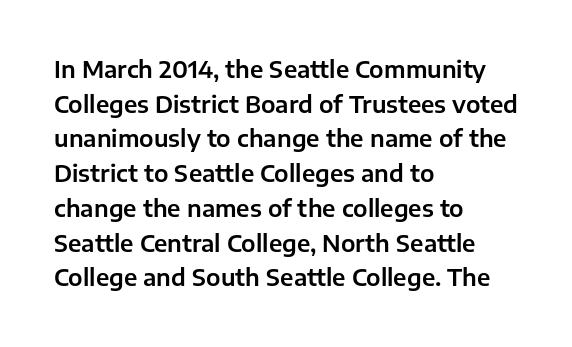
{"italic": "no", "underline": "no", "align": "left", "line_spacing": "normal", "line_spacing_ratio": 1.51, "letter_spacing": "normal", "letter_spacing_em": 0.0, "glyph_px": 23}
